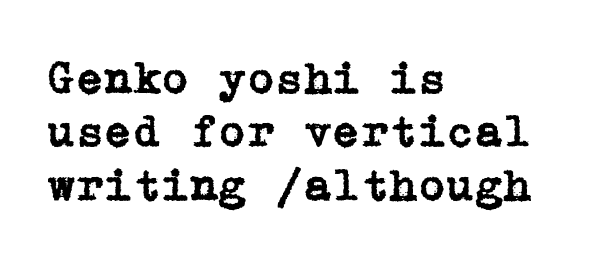
The image shows 46 px serif type, upright; set left-aligned, line spacing 1.16x, normal letter spacing, not underlined; low stroke contrast and a medium x-height.
